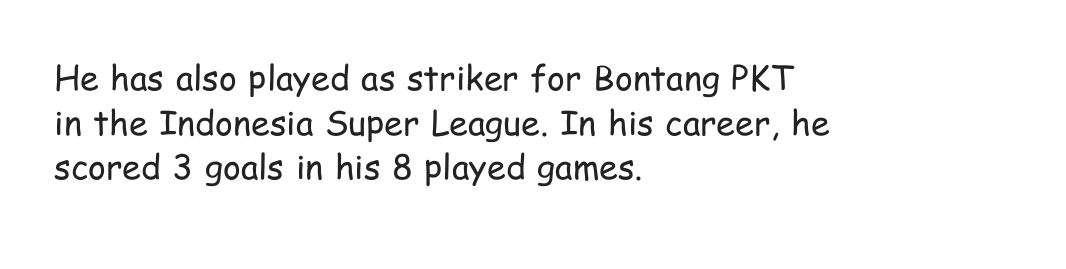
Q: Is the text bold? A: No.
Q: Is the text italic (slanted)? A: No, it is upright.
Q: Is the typeface a serif or a sans-serif typeface? A: Sans-serif.
Q: Is the text underlined? A: No.
Q: How is the paragraph aligned? A: Left-aligned.
Q: Is the spacing between letters normal or unusually wide? A: Normal.
Q: Is the spacing between lines tight, normal or loose? A: Normal.
Q: Width (condensed, normal, or wide)? A: Condensed.
Q: Stroke contrast? A: Low.
Q: x-height? A: Medium.
Q: Monospaced? A: No.
